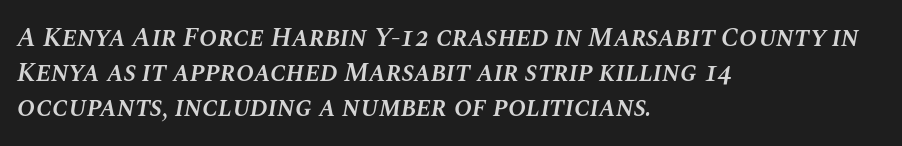
Each line starts at the same left margin while the right side varies. Has an underline been added? It has not. Does the leading feel generous? No, just average. The text carries the slant typical of an italic or oblique font.
